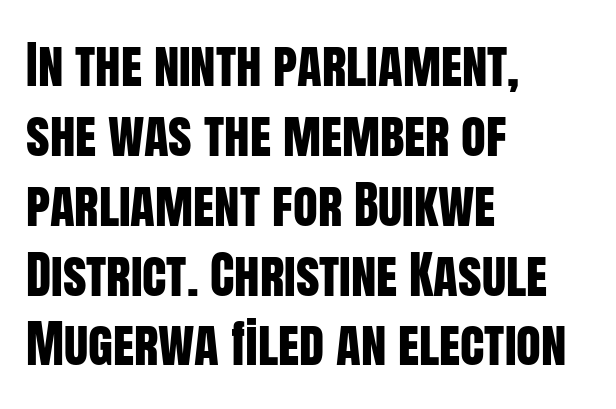
Q: Is the text italic (slanted)? A: No, it is upright.
Q: Is the typeface a serif or a sans-serif typeface? A: Sans-serif.
Q: Is the text underlined? A: No.
Q: How is the paragraph aligned? A: Left-aligned.
Q: Is the spacing between letters normal or unusually wide? A: Normal.
Q: Is the spacing between lines tight, normal or loose? A: Normal.
Q: Width (condensed, normal, or wide)? A: Condensed.
Q: Stroke contrast? A: Low.
Q: x-height? A: Large.
Q: Monospaced? A: No.
